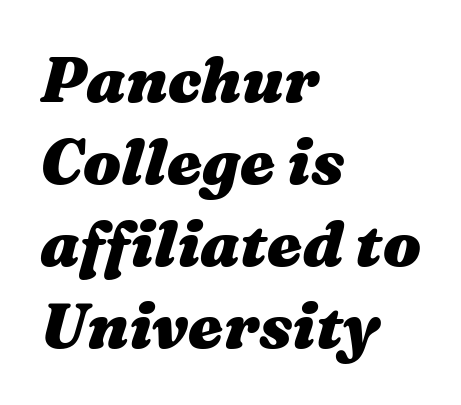
The image shows 63 px heavy, wide type, italic (leaning right); set left-aligned, normal line spacing (1.3x), normal letter spacing, not underlined; medium stroke contrast and a medium x-height.
